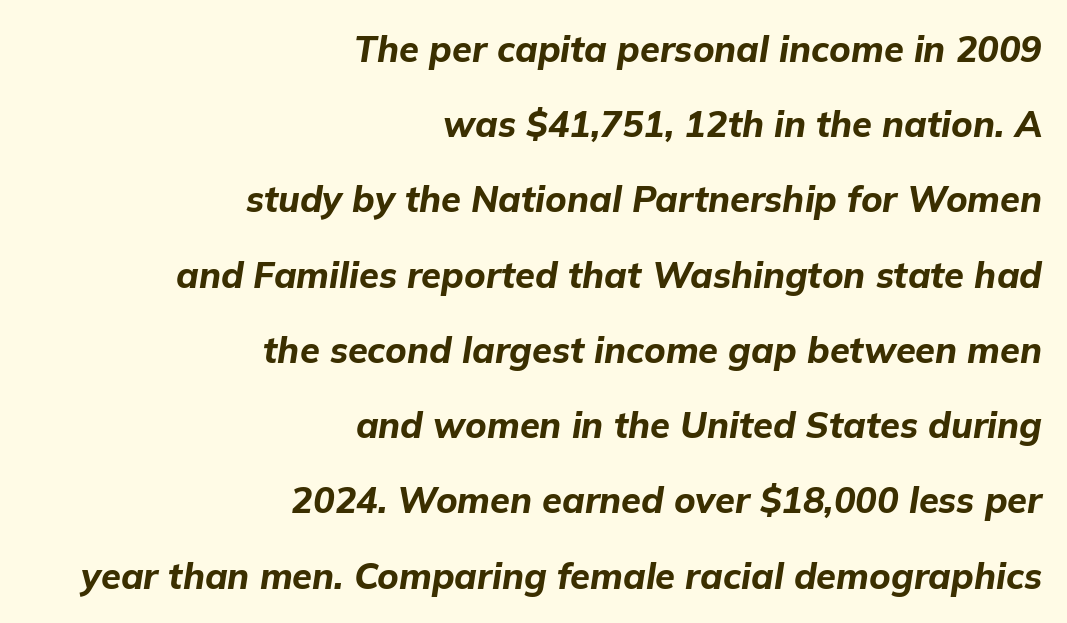
Q: Is the text bold? A: Yes.
Q: Is the text italic (slanted)? A: Yes, it leans right by about 9 degrees.
Q: Is the text underlined? A: No.
Q: How is the paragraph aligned? A: Right-aligned.
Q: Is the spacing between letters normal or unusually wide? A: Normal.
Q: Is the spacing between lines tight, normal or loose? A: Loose.
Q: Width (condensed, normal, or wide)? A: Normal.
Q: Stroke contrast? A: Low.
Q: x-height? A: Medium.
Q: Monospaced? A: No.
